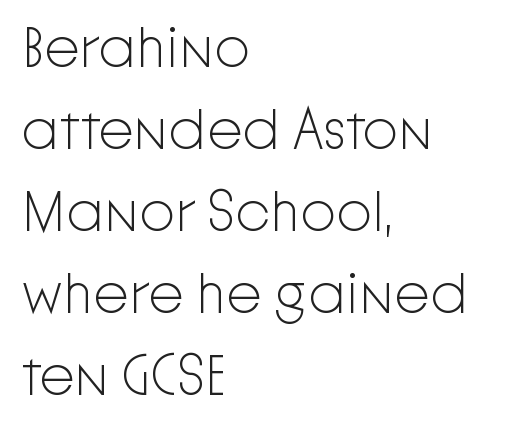
{"serif": "no", "italic": "no", "bold": "no", "weight": "light", "width": "normal", "stroke_contrast": "low", "x_height": "medium", "monospaced": "no", "underline": "no", "align": "left", "line_spacing": "normal", "line_spacing_ratio": 1.44, "letter_spacing": "normal", "letter_spacing_em": 0.0, "glyph_px": 57}
